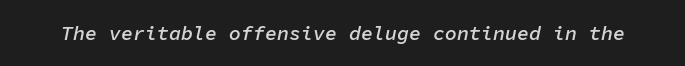
Any mark beneath the type? The region is blank. The whole block is typeset with a tilt. The typesetting leans somewhat heavy: a semibold. Caption: standard tracking, unaltered.
